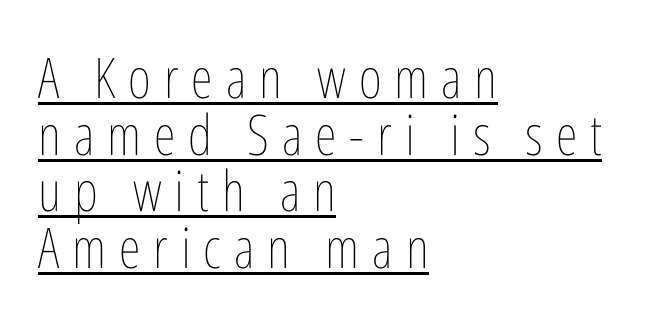
{"italic": "no", "bold": "no", "weight": "thin", "width": "condensed", "stroke_contrast": "low", "x_height": "medium", "monospaced": "no", "underline": "yes", "align": "left", "line_spacing": "tight", "line_spacing_ratio": 1.01, "letter_spacing": "wide", "letter_spacing_em": 0.23, "glyph_px": 56}
